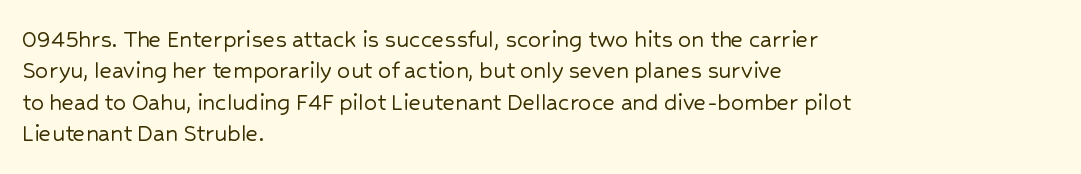
The image shows 26 px text type, upright; set left-aligned, line spacing 1.21x, normal letter spacing, not underlined.
